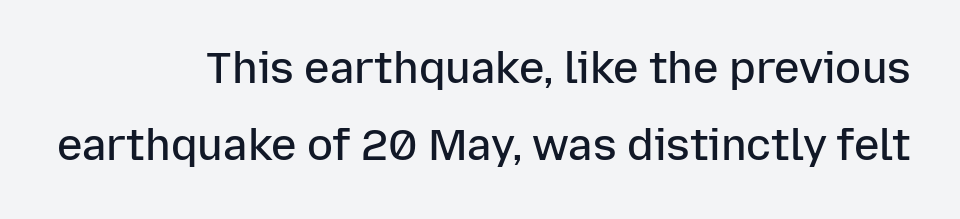
In terms of posture, this sample is upright. Looks like regular typesetting: each glyph gets only the width it needs. This rendering features lettering with no underline. Glyph-to-glyph distance matches everyday printed text. Compared with a flush-left layout, this one pins lines to the opposite, right side.
